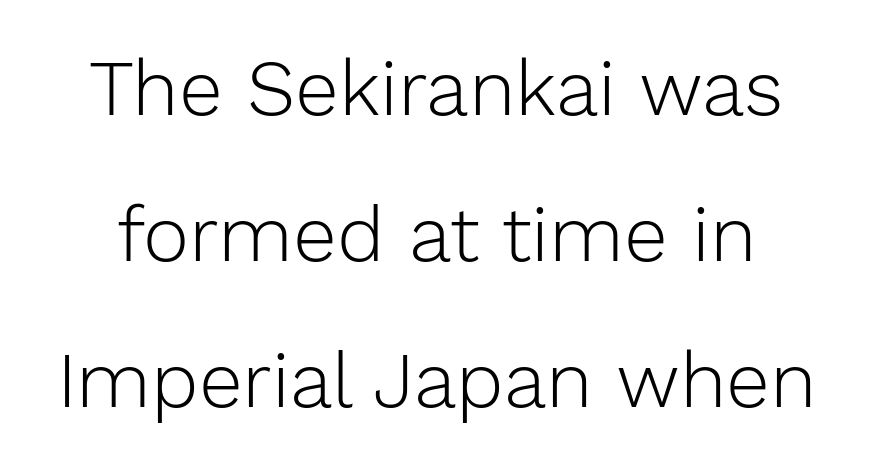
Is this a sans? Yes — the strokes have no serifs. The face used here is proportionally spaced, like ordinary book or web type. The glyphs are unaccompanied by any horizontal stroke below them. The font is comparable to plain body text, perhaps lighter. You could call the tracking neutral — neither tight nor loose. Italic: no, the glyphs are upright roman.
